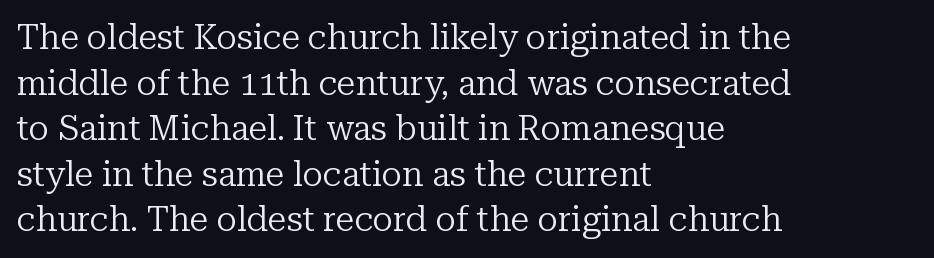
Q: Is the text bold? A: No.
Q: Is the text italic (slanted)? A: No, it is upright.
Q: Is the typeface a serif or a sans-serif typeface? A: Serif.
Q: Is the text underlined? A: No.
Q: How is the paragraph aligned? A: Left-aligned.
Q: Is the spacing between letters normal or unusually wide? A: Normal.
Q: Is the spacing between lines tight, normal or loose? A: Normal.
Q: Width (condensed, normal, or wide)? A: Normal.
Q: Stroke contrast? A: Low.
Q: x-height? A: Medium.
Q: Monospaced? A: No.
